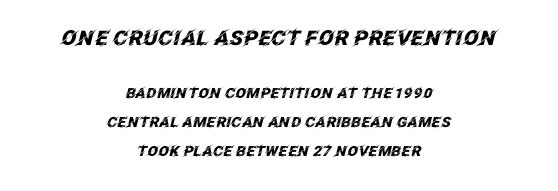
The image shows 20 px bold type, italic (leaning right); set centered, loose line spacing (2.07x), normal letter spacing, not underlined; the first (top) block is 1.43x larger.
